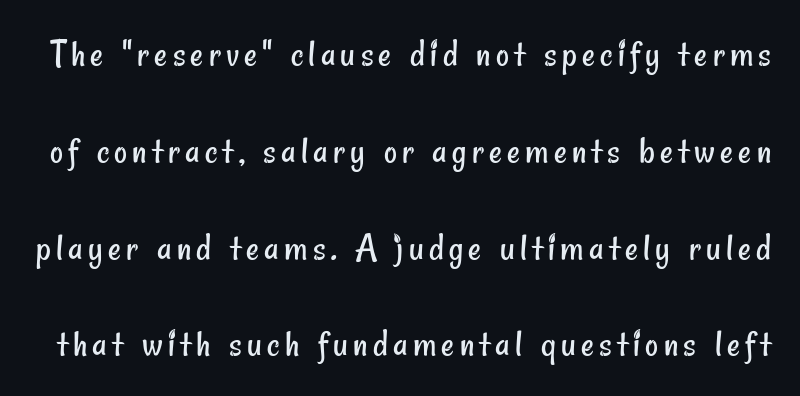
The image shows 40 px regular-weight, condensed sans-serif type; set loose line spacing (2.42x), not underlined; low stroke contrast and a small x-height.
